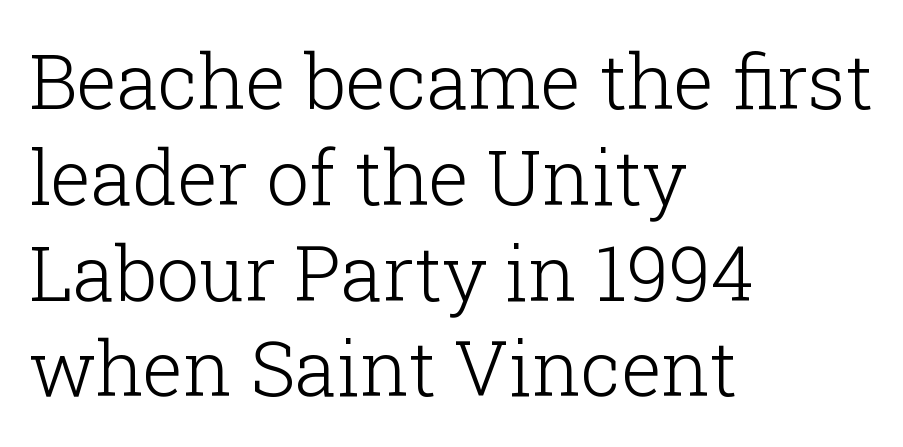
Q: Is the text bold? A: No.
Q: Is the text italic (slanted)? A: No, it is upright.
Q: Is the typeface a serif or a sans-serif typeface? A: Serif.
Q: Is the text underlined? A: No.
Q: How is the paragraph aligned? A: Left-aligned.
Q: Is the spacing between letters normal or unusually wide? A: Normal.
Q: Is the spacing between lines tight, normal or loose? A: Normal.
Q: Width (condensed, normal, or wide)? A: Normal.
Q: Stroke contrast? A: Low.
Q: x-height? A: Medium.
Q: Monospaced? A: No.
